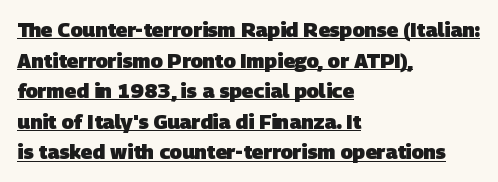
{"bold": "yes", "underline": "yes", "align": "left", "line_spacing": "normal", "line_spacing_ratio": 1.53, "letter_spacing": "normal", "letter_spacing_em": 0.0, "glyph_px": 20}
